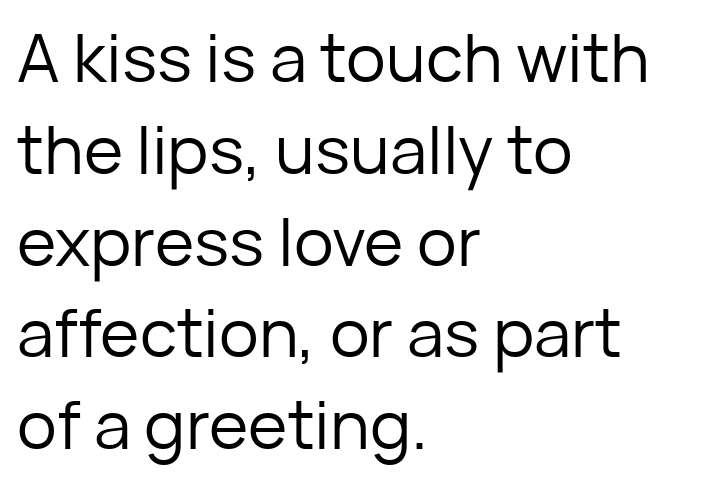
{"serif": "no", "italic": "no", "bold": "no", "weight": "regular", "width": "normal", "stroke_contrast": "low", "x_height": "medium", "monospaced": "no", "underline": "no", "align": "left", "line_spacing": "normal", "line_spacing_ratio": 1.37, "letter_spacing": "normal", "letter_spacing_em": 0.0, "glyph_px": 67}
